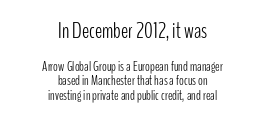
Q: Is the text bold? A: No.
Q: Is the text italic (slanted)? A: No, it is upright.
Q: Is the text underlined? A: No.
Q: How is the paragraph aligned? A: Centered.
Q: Is the spacing between letters normal or unusually wide? A: Normal.
Q: Is the spacing between lines tight, normal or loose? A: Tight.
Q: Which block of text is set in a larger size, the first (top) or the second (bottom)? A: The first (top) one.
